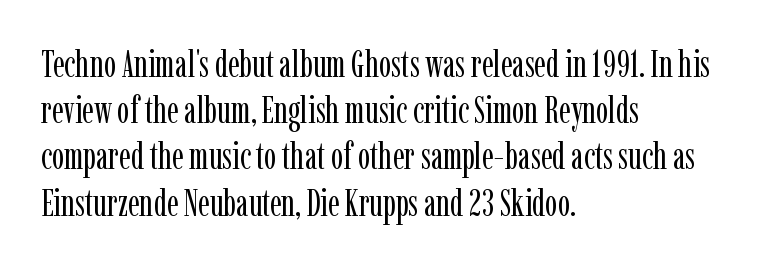
The image shows 37 px regular-weight, condensed serif type, upright; set left-aligned, normal line spacing (1.25x), normal letter spacing, not underlined; low stroke contrast and a medium x-height.
